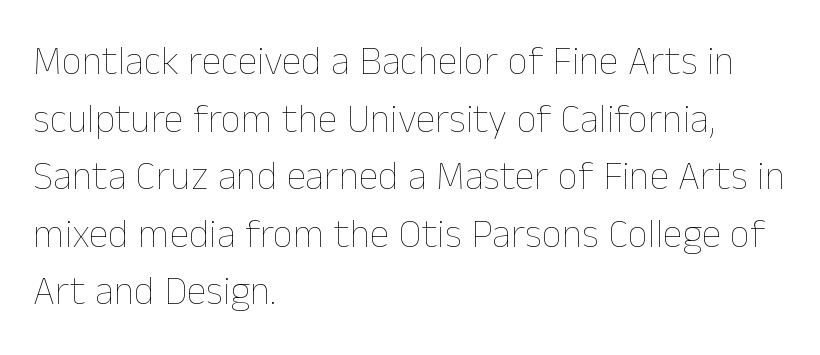
Bare-footed words on every line. You could not count columns in this text — the font is proportionally spaced. The line-height multiplier appears to be the usual default. Spacing between characters is what you'd get straight out of the box. Bold? No — there's no thickening of the strokes. Reading down the block, your eye returns to a fixed left position each line.
